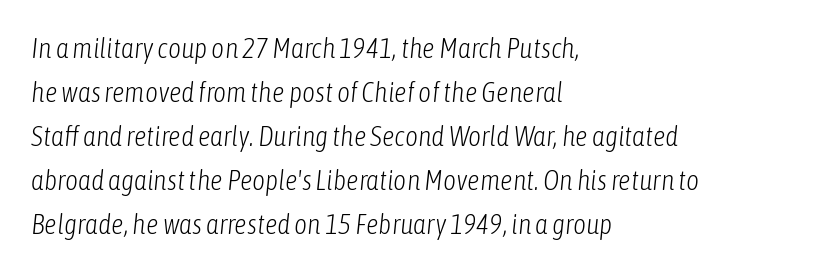
{"italic": "yes", "lean": "right", "slant_degrees": 6, "bold": "no", "weight": "light", "width": "condensed", "stroke_contrast": "low", "x_height": "medium", "monospaced": "no", "underline": "no", "align": "left", "line_spacing": "normal", "line_spacing_ratio": 1.57, "letter_spacing": "normal", "letter_spacing_em": 0.0, "glyph_px": 28}
